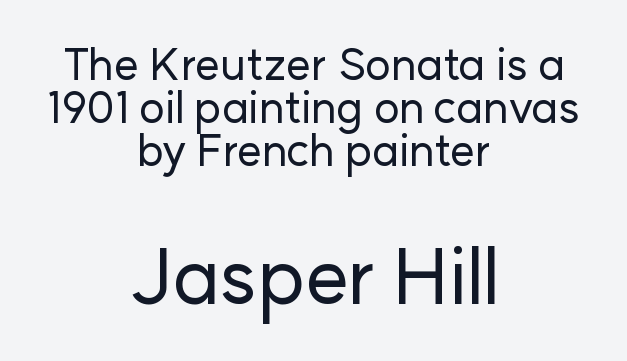
The image shows 77 px sans-serif type, upright; set centered, tight line spacing (0.98x), normal letter spacing, not underlined; the second (bottom) block is 1.75x larger; low stroke contrast and a medium x-height.
